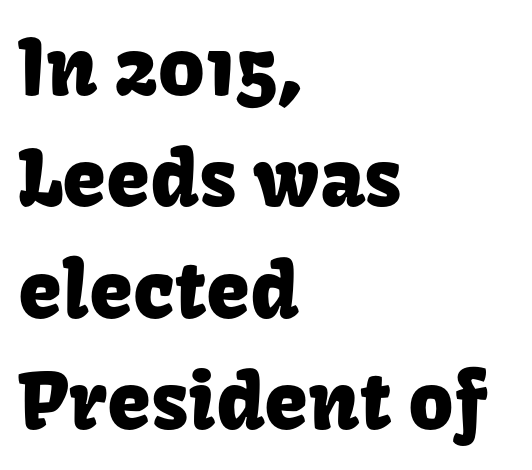
The image shows 79 px sans-serif type, upright; set left-aligned, normal line spacing (1.41x), normal letter spacing, not underlined; low stroke contrast and a medium x-height.
